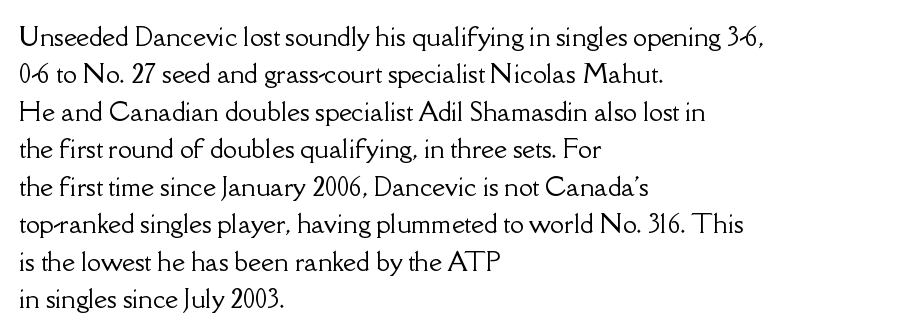
The rendering anchors every line to the left-hand side. The vertical gap from one line to the next is medium. The letterforms sit shoulder to shoulder at normal distance. Lines of text with bare space underneath. This is roman type, the default non-slanted kind.
